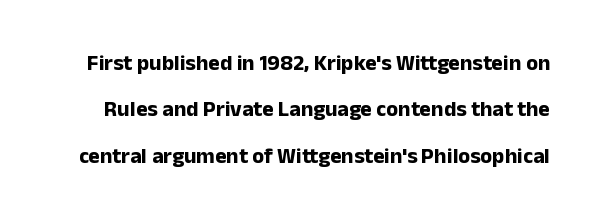
Type without underlining. Italic: no, the glyphs are upright roman. Does the weight exceed regular? Yes, all the way to bold. The letters sit at their default tracking, neither squeezed nor spread. Compared with typical paragraphs, the rows here are farther apart.
